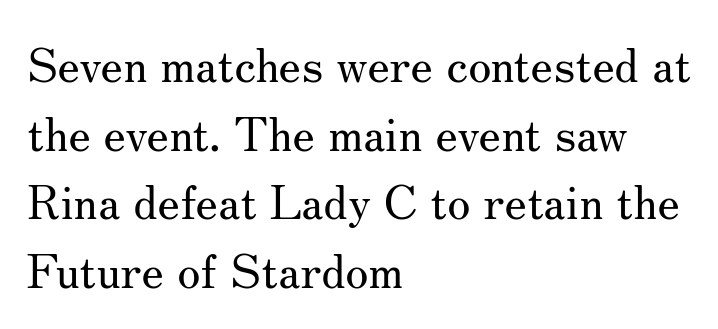
Weight: in the light-to-regular range. Horizontally, the lines are justified to the leading edge only. Regarding leading, the lines here are spaced in the standard way. Does extra space separate the letters? No, they use regular spacing. You can tell it's not italic because the verticals are truly vertical. Only glyphs here, with clear space below each row.
